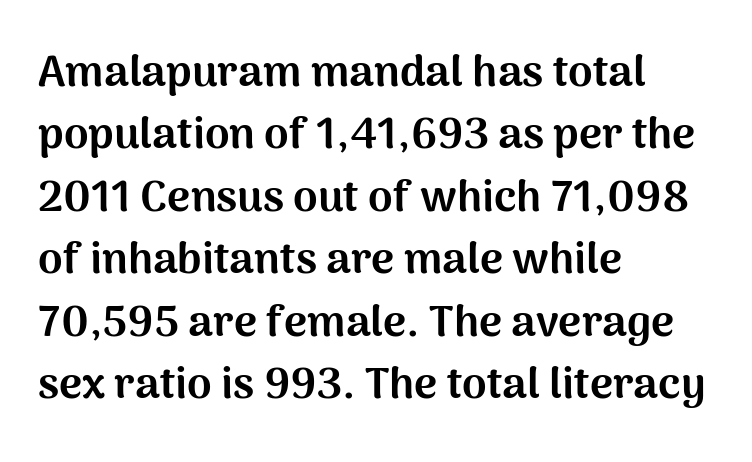
{"serif": "no", "italic": "no", "bold": "yes", "weight": "bold", "width": "normal", "stroke_contrast": "medium", "x_height": "medium", "monospaced": "no", "underline": "no", "align": "left", "line_spacing": "normal", "line_spacing_ratio": 1.42, "letter_spacing": "normal", "letter_spacing_em": 0.0, "glyph_px": 44}
